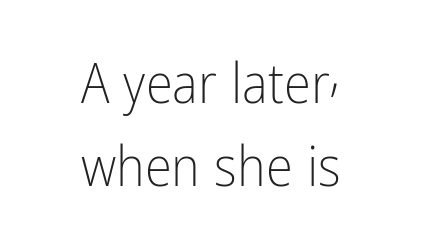
The image shows 55 px light, condensed sans-serif type, upright; set centered, normal line spacing (1.51x), normal letter spacing, not underlined; low stroke contrast and a medium x-height.
